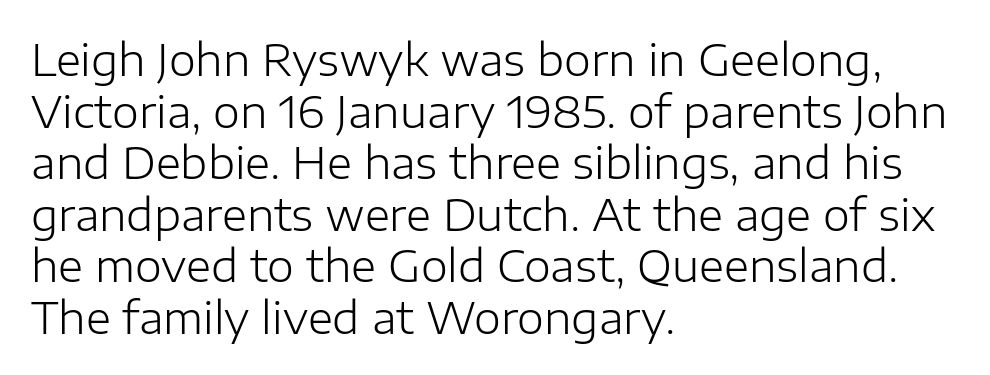
Note the varied advance widths — an 'i' is clearly narrower than an 'm'. The characters display no serif detailing; their extremities are plain. The paragraph shown leans on its left margin. Quick note: underline off. The font sits on the lighter half of the weight spectrum, regular included. This rendering leaves character spacing at its baseline value.
